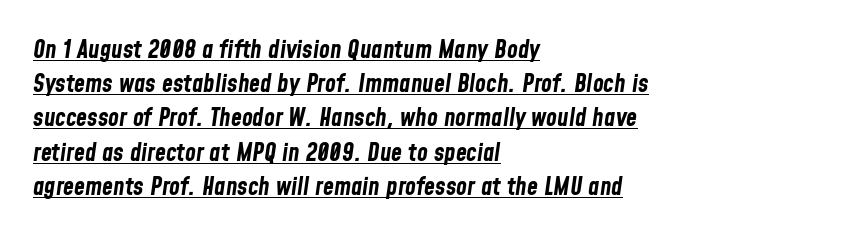
{"italic": "yes", "lean": "right", "slant_degrees": 8, "bold": "yes", "underline": "yes", "align": "left", "line_spacing": "normal", "line_spacing_ratio": 1.37, "letter_spacing": "normal", "letter_spacing_em": 0.0, "glyph_px": 25}
